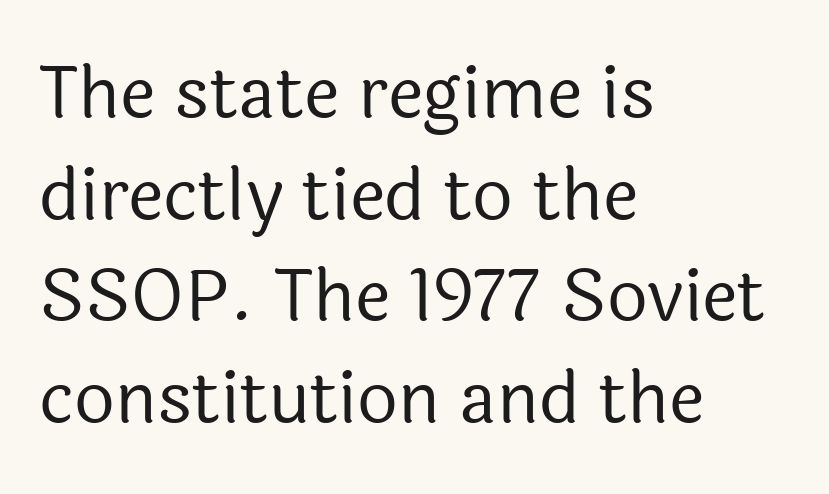
Q: Is the text bold? A: No.
Q: Is the text italic (slanted)? A: No, it is upright.
Q: Is the typeface a serif or a sans-serif typeface? A: Sans-serif.
Q: Is the text underlined? A: No.
Q: How is the paragraph aligned? A: Left-aligned.
Q: Is the spacing between letters normal or unusually wide? A: Normal.
Q: Is the spacing between lines tight, normal or loose? A: Normal.
Q: Width (condensed, normal, or wide)? A: Normal.
Q: x-height? A: Medium.
Q: Monospaced? A: No.
